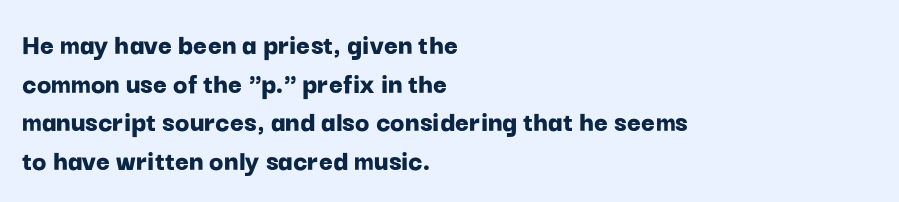
{"serif": "no", "italic": "no", "bold": "yes", "weight": "bold", "width": "normal", "stroke_contrast": "low", "x_height": "medium", "monospaced": "no", "underline": "no", "align": "left", "line_spacing": "normal", "line_spacing_ratio": 1.29, "letter_spacing": "normal", "letter_spacing_em": 0.0, "glyph_px": 30}
